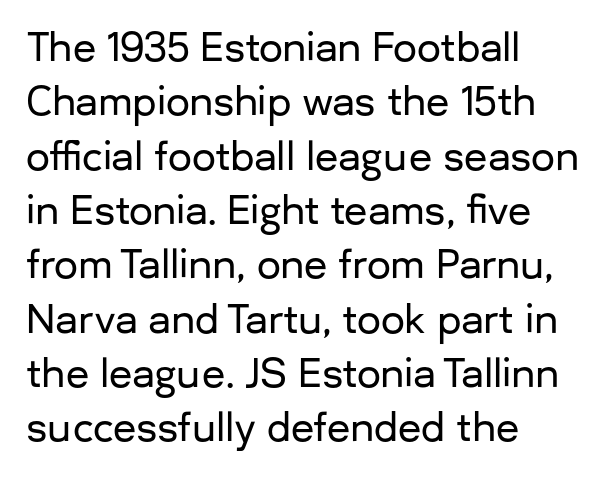
Line beginnings align vertically; line endings do not. A typesetter would mark this as roman, not italic. Font category for this specimen: sans-serif. Varying glyph widths throughout — classic text-font behaviour. There is no visible air inserted between adjacent glyphs.
